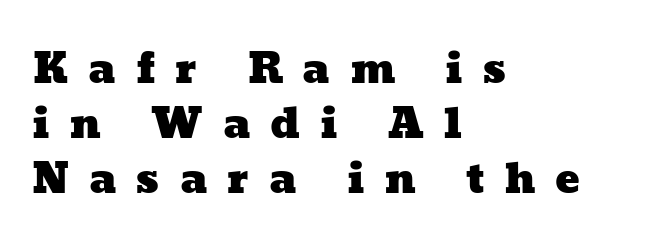
{"width": "wide", "stroke_contrast": "low", "x_height": "medium", "monospaced": "no", "underline": "no", "align": "left", "line_spacing": "normal", "line_spacing_ratio": 1.34, "letter_spacing": "wide", "letter_spacing_em": 0.48, "glyph_px": 41}
